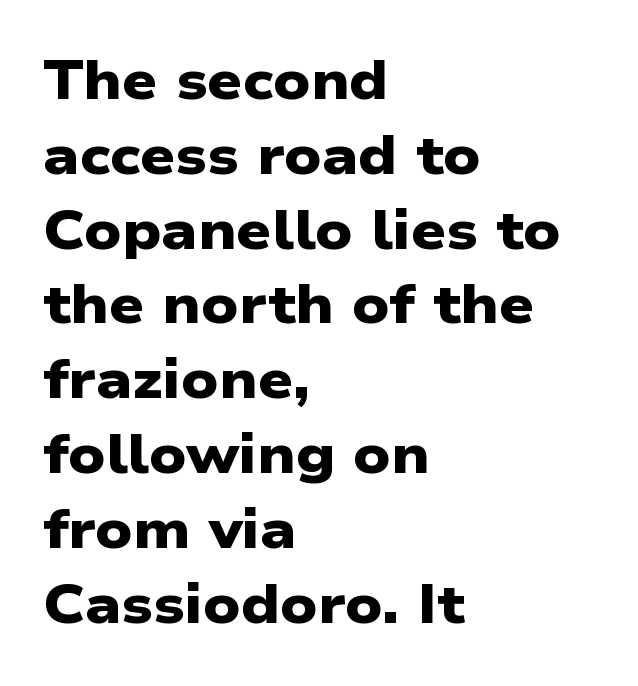
To sum up the face: it is a sans, with no serifs. Students, note that the glyphs here touch the page at normal intervals. Each new line begins a customary step beneath the previous one. Here the designer chose a conventional face with non-uniform glyph widths. The sample has been set heavy, in full bold. Nobody drew a line under any word here.
